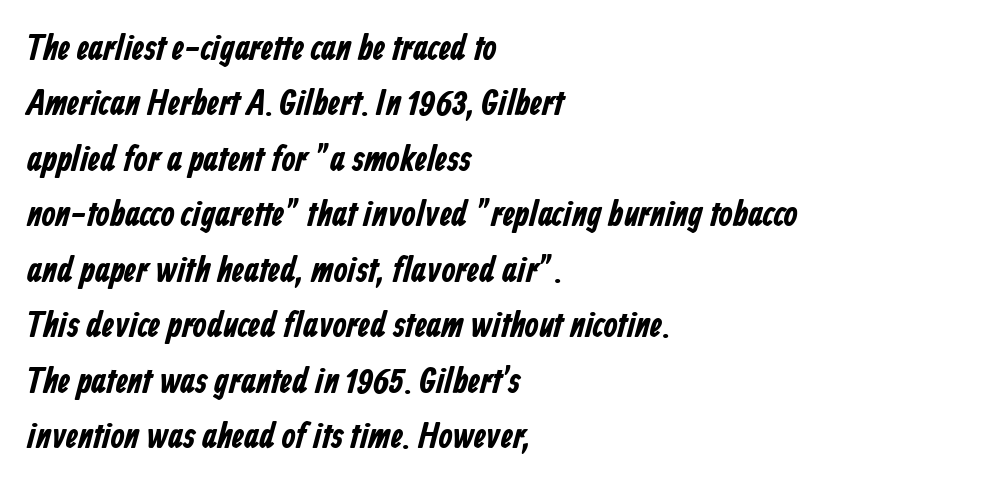
The image shows 36 px bold, condensed sans-serif type; set left-aligned, normal line spacing (1.54x), normal letter spacing, not underlined; low stroke contrast and a medium x-height.
